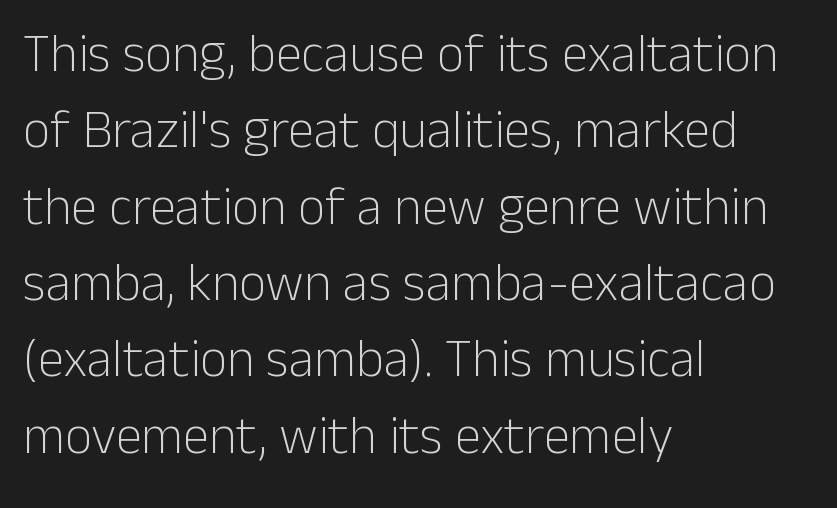
The image shows 53 px light sans-serif type, upright; set left-aligned, normal line spacing (1.44x), normal letter spacing, not underlined; low stroke contrast and a medium x-height.
